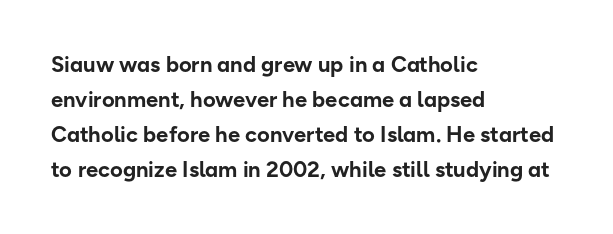
Horizontal bands of white between lines are of average thickness. The rendering keeps characters at their native spacing. Line beginnings align vertically; line endings do not. The font is running at its bold setting. No italicization has been applied; the sample stays upright.
